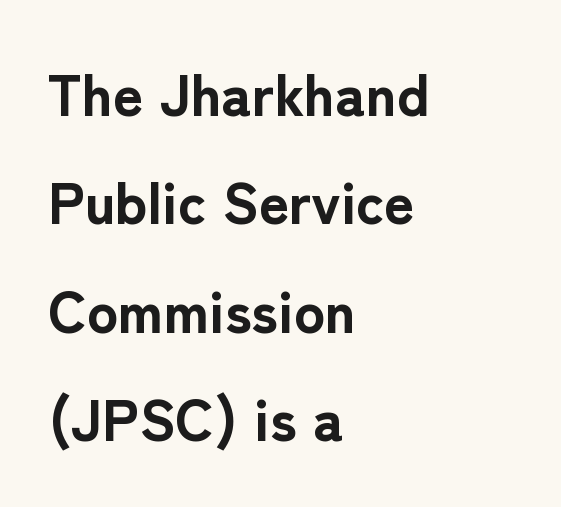
The image shows 58 px bold sans-serif type, upright; set left-aligned, line spacing 1.87x, normal letter spacing, not underlined; low stroke contrast and a medium x-height.
